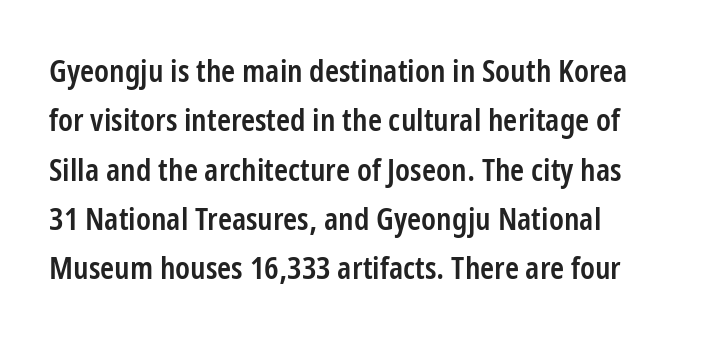
{"serif": "no", "italic": "no", "bold": "semi", "weight": "semibold", "width": "condensed", "stroke_contrast": "low", "x_height": "medium", "monospaced": "no", "underline": "no", "align": "left", "line_spacing": "normal", "line_spacing_ratio": 1.54, "letter_spacing": "normal", "letter_spacing_em": 0.0, "glyph_px": 32}
